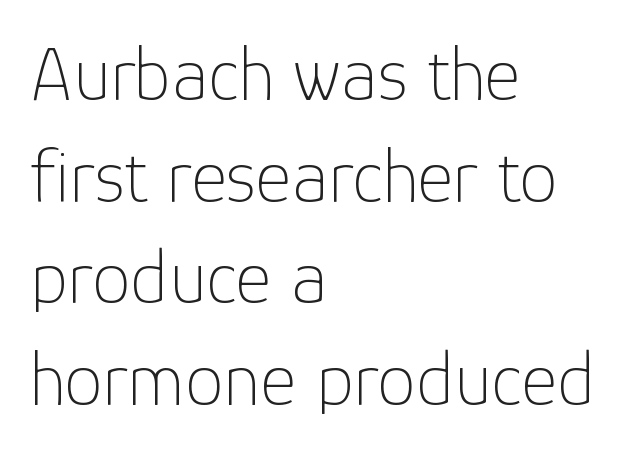
Short and long lines alike share a common starting point at left. Has an underline been added? It has not. Default kerning and tracking; the words read as compact shapes. Compared with a typical body face, this is equally light or lighter still. How would I describe the line gaps? Plain and ordinary.
